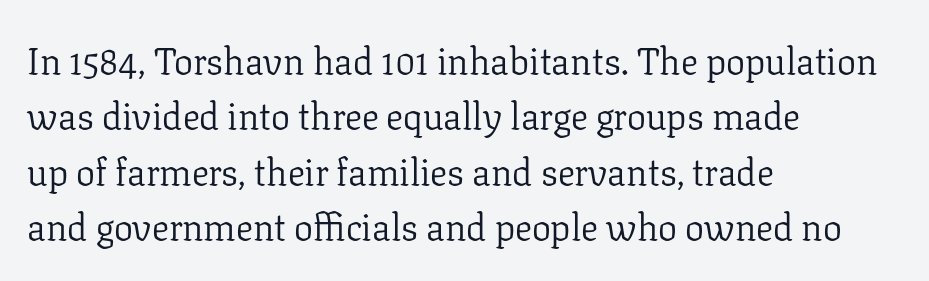
{"serif": "yes", "italic": "no", "bold": "no", "weight": "light", "width": "normal", "stroke_contrast": "low", "x_height": "medium", "monospaced": "no", "underline": "no", "align": "left", "line_spacing": "normal", "line_spacing_ratio": 1.46, "letter_spacing": "normal", "letter_spacing_em": 0.0, "glyph_px": 38}
